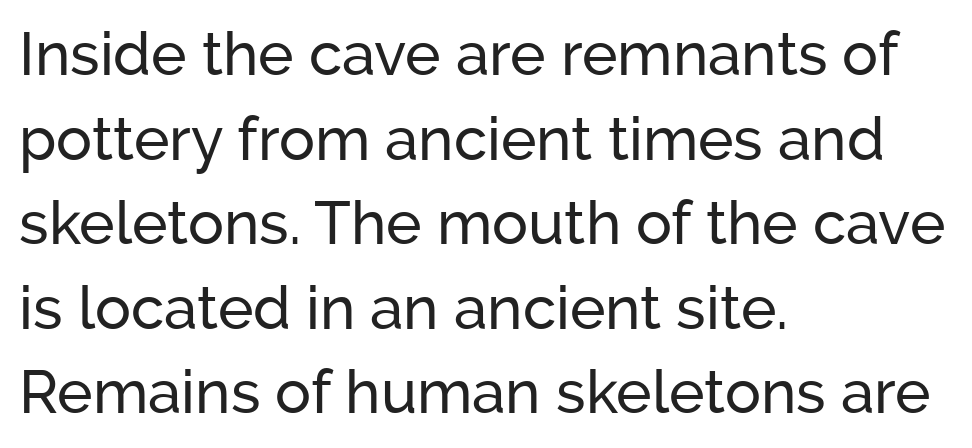
{"serif": "no", "italic": "no", "width": "normal", "stroke_contrast": "low", "x_height": "medium", "monospaced": "no", "underline": "no", "align": "left", "line_spacing": "normal", "line_spacing_ratio": 1.41, "letter_spacing": "normal", "letter_spacing_em": 0.0, "glyph_px": 60}
